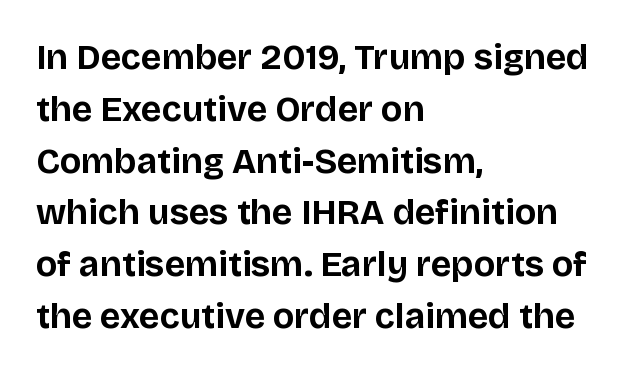
The letters advance in unequal steps, a hallmark of proportional type. You can tell from the bare stems that sans-serif type was used. Emphasis by weight is at full strength: bold. The lettering holds an erect, upright posture throughout. This sample uses plain, unmodified letter spacing.
